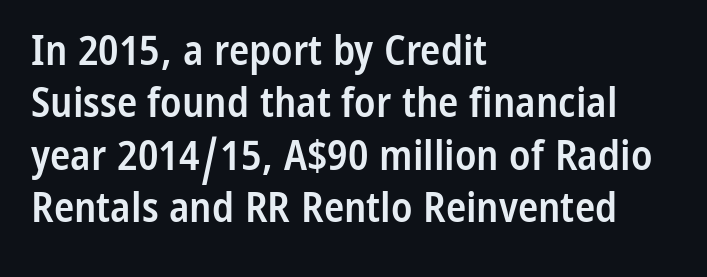
{"serif": "no", "italic": "no", "bold": "semi", "weight": "semibold", "width": "condensed", "stroke_contrast": "low", "x_height": "medium", "monospaced": "no", "underline": "no", "align": "left", "line_spacing": "normal", "line_spacing_ratio": 1.25, "letter_spacing": "normal", "letter_spacing_em": 0.0, "glyph_px": 42}
